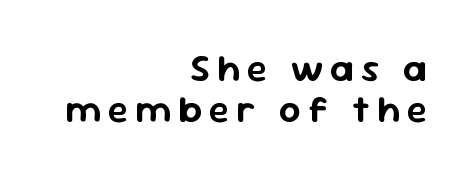
Horizontally, the lines are justified to the trailing edge only. Letters rest on an invisible, unmarked baseline. You can tell it's not italic because the verticals are truly vertical. What's the leading like? Squeezed, with rows nearly overlapping. Check where the strokes stop: nothing finishes them off — pure sans.
